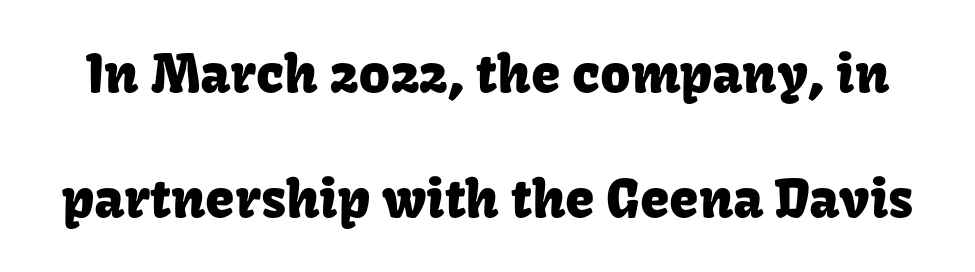
{"serif": "no", "italic": "no", "width": "normal", "stroke_contrast": "low", "x_height": "medium", "monospaced": "no", "underline": "no", "line_spacing": "loose", "line_spacing_ratio": 2.35, "letter_spacing": "normal", "letter_spacing_em": 0.0, "glyph_px": 53}
